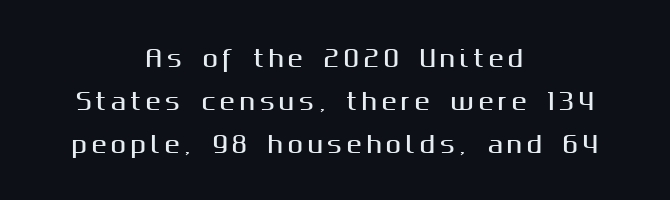
{"italic": "no", "underline": "no", "align": "center", "line_spacing_ratio": 1.88, "glyph_px": 23}
